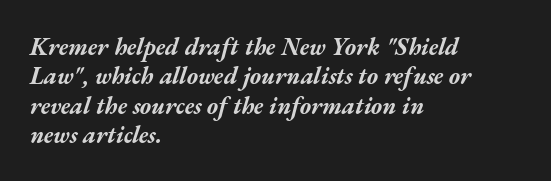
You can tell it's italic because the verticals aren't actually vertical. The face used here has the dense, thick strokes of a bold. Where is the straight margin? On the left. Compared with typical body copy, the letter spacing here is the same. Underline: absent.
